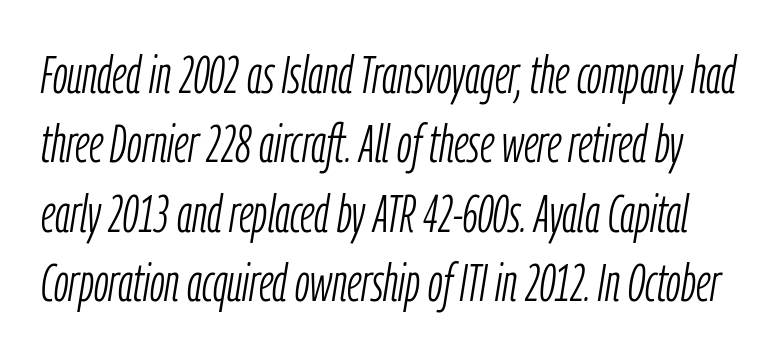
{"italic": "yes", "lean": "right", "slant_degrees": 9, "bold": "no", "weight": "light", "width": "condensed", "stroke_contrast": "low", "x_height": "medium", "monospaced": "no", "underline": "no", "line_spacing": "normal", "line_spacing_ratio": 1.31, "letter_spacing": "normal", "letter_spacing_em": 0.0, "glyph_px": 53}
